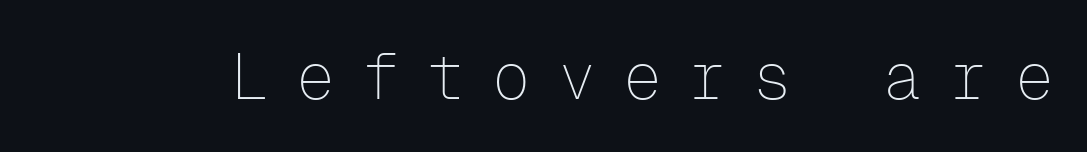
Q: Is the text bold? A: No.
Q: Is the text italic (slanted)? A: No, it is upright.
Q: Is the typeface a serif or a sans-serif typeface? A: Sans-serif.
Q: Is the text underlined? A: No.
Q: Is the spacing between letters normal or unusually wide? A: Unusually wide.
Q: Width (condensed, normal, or wide)? A: Normal.
Q: Stroke contrast? A: Low.
Q: x-height? A: Medium.
Q: Monospaced? A: Yes.
